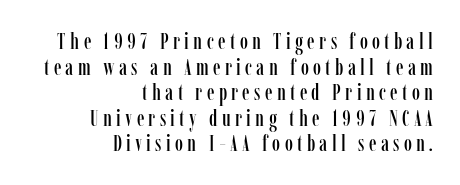
{"italic": "no", "underline": "no", "align": "right", "line_spacing": "tight", "line_spacing_ratio": 1.11, "glyph_px": 23}
